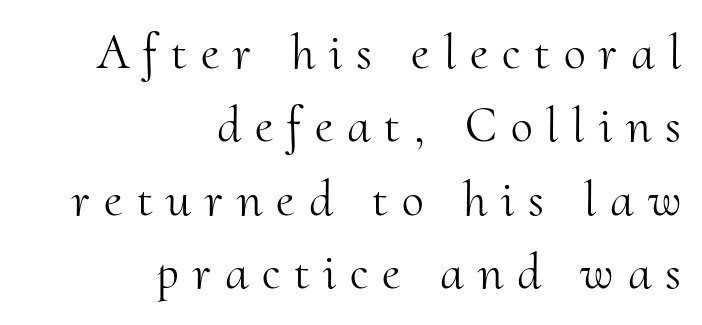
Q: Is the text bold? A: No.
Q: Is the text italic (slanted)? A: No, it is upright.
Q: Is the typeface a serif or a sans-serif typeface? A: Serif.
Q: Is the text underlined? A: No.
Q: How is the paragraph aligned? A: Right-aligned.
Q: Is the spacing between letters normal or unusually wide? A: Unusually wide.
Q: Is the spacing between lines tight, normal or loose? A: Normal.
Q: Width (condensed, normal, or wide)? A: Normal.
Q: Stroke contrast? A: Medium.
Q: x-height? A: Small.
Q: Monospaced? A: No.
